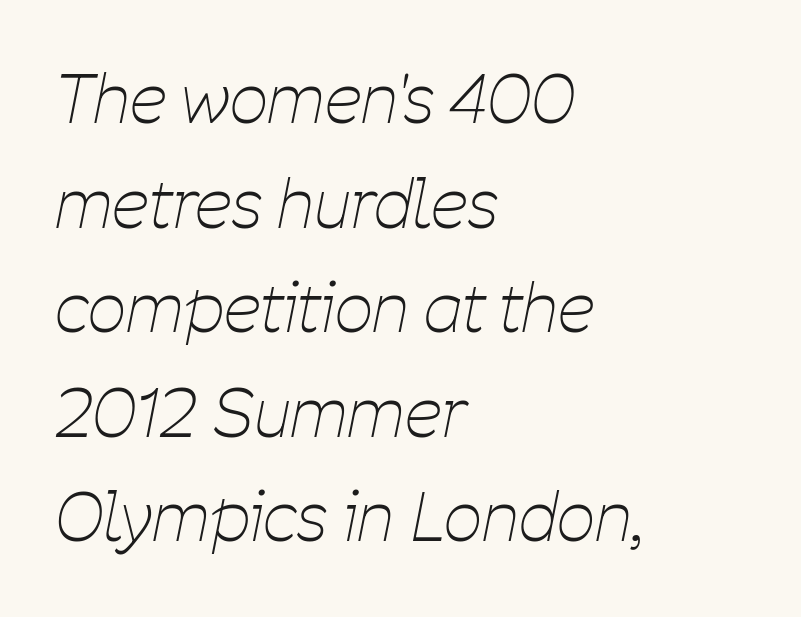
Q: Is the text bold? A: No.
Q: Is the text italic (slanted)? A: Yes, it leans right by about 11 degrees.
Q: Is the text underlined? A: No.
Q: How is the paragraph aligned? A: Left-aligned.
Q: Is the spacing between letters normal or unusually wide? A: Normal.
Q: Is the spacing between lines tight, normal or loose? A: Normal.
Q: Width (condensed, normal, or wide)? A: Condensed.
Q: Stroke contrast? A: Low.
Q: x-height? A: Medium.
Q: Monospaced? A: No.
